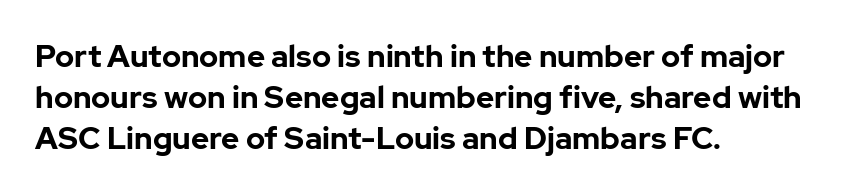
The type family on display is of the sans-serif kind. Plain, unruled lines of type. The rendering anchors every line to the left-hand side. The specimen reads as upright at a glance.
